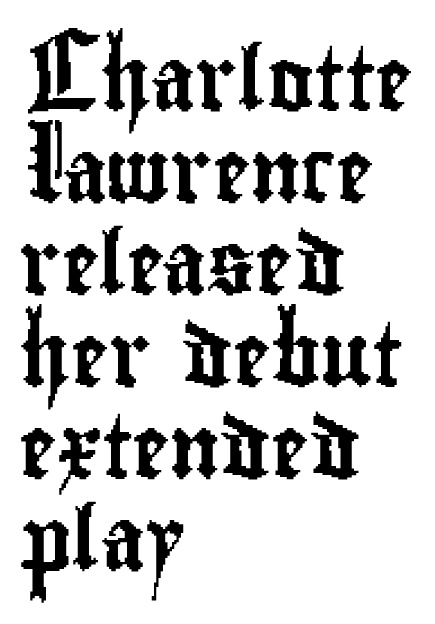
Clear beneath every line of the passage. Reading down the column, the eye jumps a familiar distance to each next line. The specimen reads as upright at a glance. What stands out about the letter spacing? Nothing — it is the standard amount.
